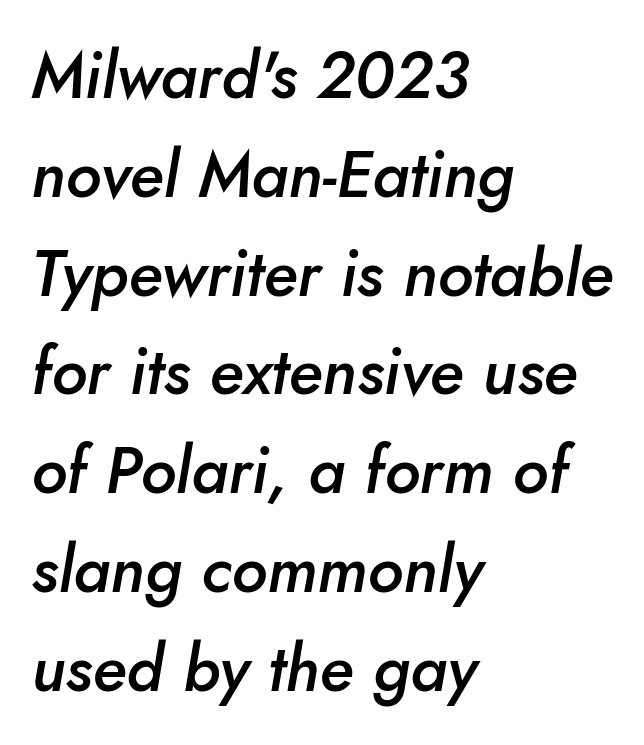
{"italic": "yes", "lean": "right", "slant_degrees": 10, "bold": "semi", "weight": "semibold", "width": "normal", "stroke_contrast": "low", "x_height": "small", "monospaced": "no", "underline": "no", "align": "left", "line_spacing": "normal", "line_spacing_ratio": 1.52, "letter_spacing": "normal", "letter_spacing_em": 0.0, "glyph_px": 65}
